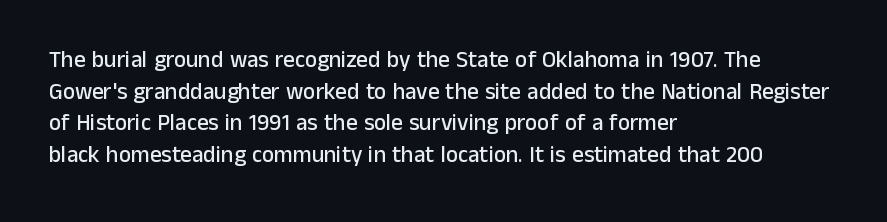
{"italic": "no", "underline": "no", "align": "left", "line_spacing": "normal", "line_spacing_ratio": 1.37, "letter_spacing": "normal", "letter_spacing_em": 0.0, "glyph_px": 23}
